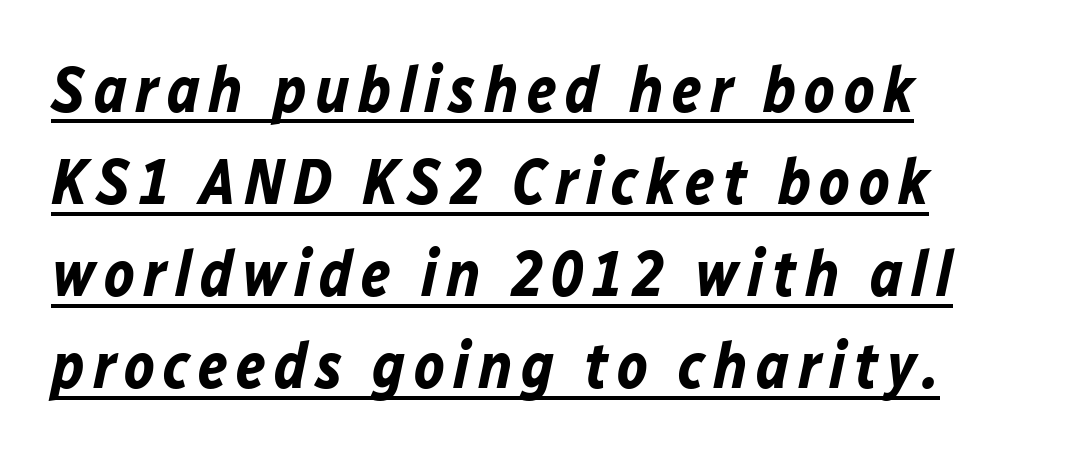
The image shows 64 px bold type, italic (leaning right); set left-aligned, normal line spacing (1.44x), underlined; low stroke contrast and a medium x-height.
